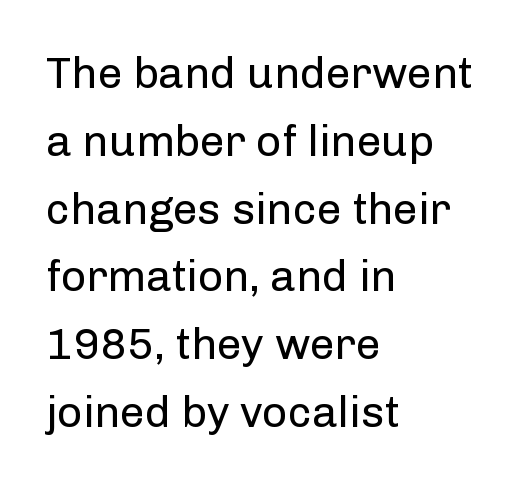
The image shows 44 px regular-weight sans-serif type, upright; set left-aligned, normal line spacing (1.54x), normal letter spacing, not underlined; low stroke contrast and a medium x-height.
